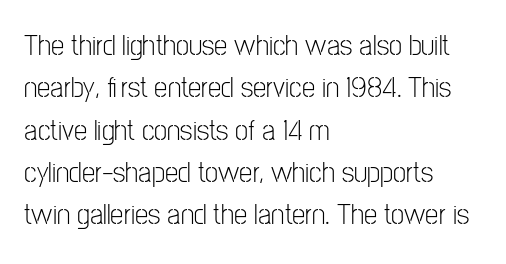
Decoration check: the copy has no underline. It's the straight-up-and-down kind of type. The font sits on the lighter half of the weight spectrum, regular included. A normal amount of white space separates one row of letters from the next. The text block is weighted toward the left margin, trailing off unevenly rightward.
